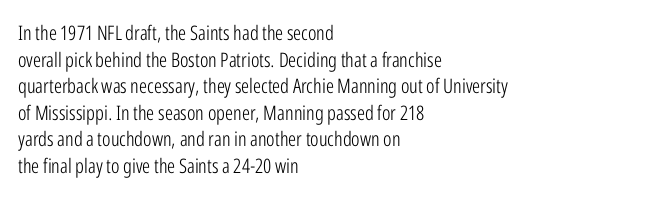
The image shows 20 px text type, upright; set left-aligned, normal line spacing (1.33x), normal letter spacing, not underlined.
